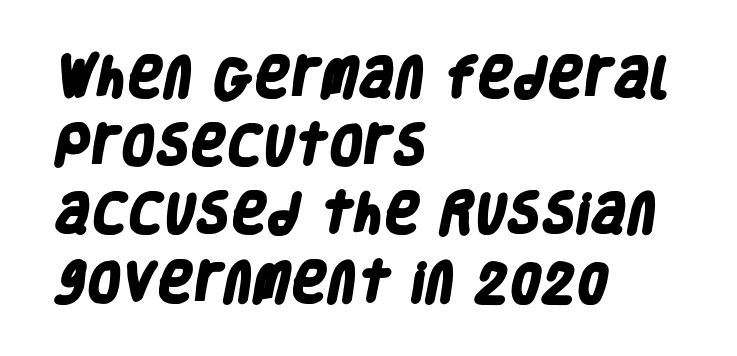
The image shows 44 px heavy, condensed sans-serif type; set left-aligned, normal line spacing (1.55x), normal letter spacing, not underlined; low stroke contrast and a large x-height.
